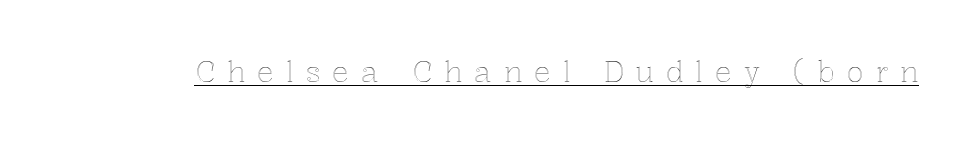
Every stem runs plumb, perpendicular to the baseline. Letter spacing: wide. Descenders here cross a horizontal rule under the line. Note the varied advance widths — an 'i' is clearly narrower than an 'm'.
